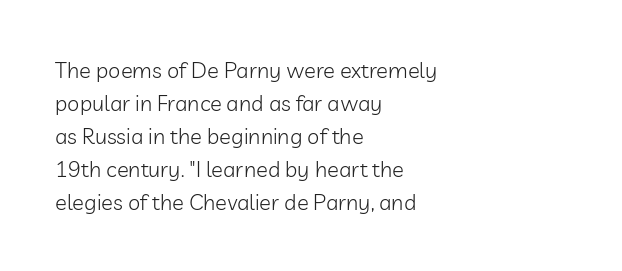
The image shows 22 px text type, upright; set left-aligned, normal line spacing (1.5x), normal letter spacing, not underlined.
